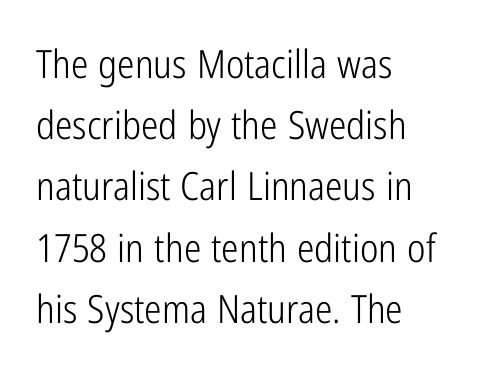
Q: Is the text bold? A: No.
Q: Is the text italic (slanted)? A: No, it is upright.
Q: Is the typeface a serif or a sans-serif typeface? A: Sans-serif.
Q: Is the text underlined? A: No.
Q: How is the paragraph aligned? A: Left-aligned.
Q: Is the spacing between letters normal or unusually wide? A: Normal.
Q: Is the spacing between lines tight, normal or loose? A: Normal.
Q: Width (condensed, normal, or wide)? A: Condensed.
Q: Stroke contrast? A: Low.
Q: x-height? A: Medium.
Q: Monospaced? A: No.
